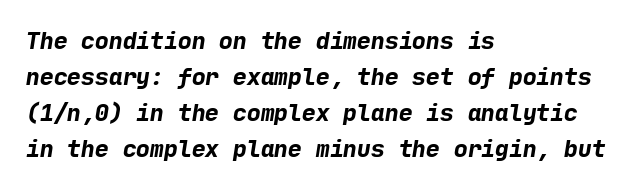
{"bold": "yes", "underline": "no", "align": "left", "line_spacing": "normal", "line_spacing_ratio": 1.57, "letter_spacing": "normal", "letter_spacing_em": 0.0, "glyph_px": 23}
